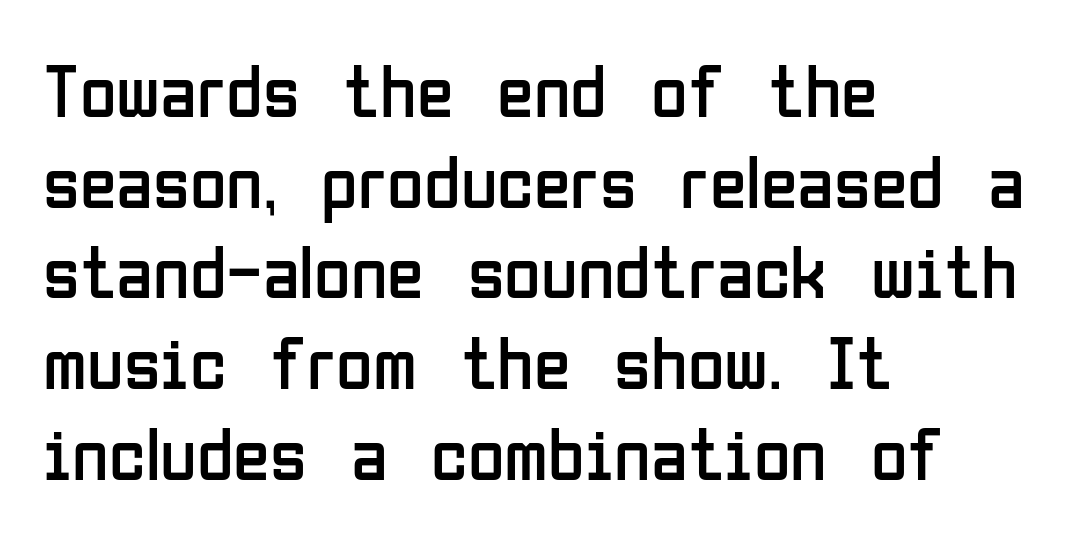
The image shows 75 px regular-weight, condensed sans-serif type, upright; set left-aligned, line spacing 1.21x, normal letter spacing, not underlined; low stroke contrast and a medium x-height.
